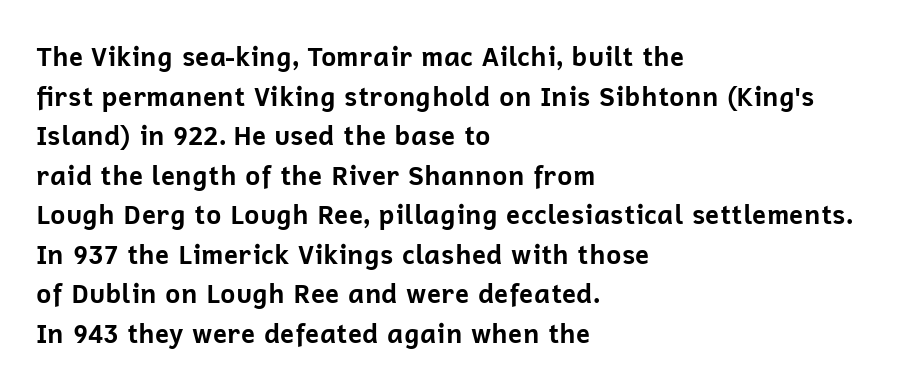
Line spacing here is normal. Words float on clear page, feet unadorned. Each glyph is drawn with heavy, bold strokes. There is no visible air inserted between adjacent glyphs. These lines are set flush left with a ragged right edge. This is roman type, the default non-slanted kind.
